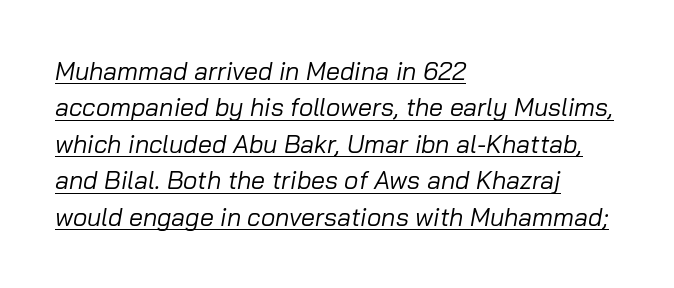
Rendered with sloped, italic letterforms. How would I describe the line gaps? Plain and ordinary. This is not heavy type; no bold has been used. Students, observe the line beneath the letters — that is underlining.
